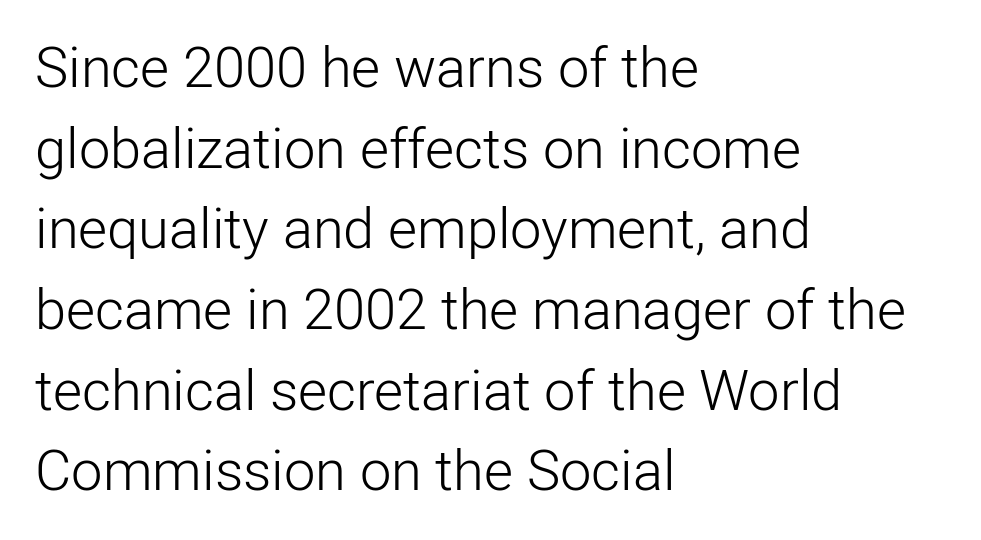
{"serif": "no", "italic": "no", "bold": "no", "weight": "light", "width": "normal", "stroke_contrast": "low", "x_height": "medium", "monospaced": "no", "underline": "no", "align": "left", "line_spacing": "normal", "line_spacing_ratio": 1.44, "letter_spacing": "normal", "letter_spacing_em": 0.0, "glyph_px": 56}
